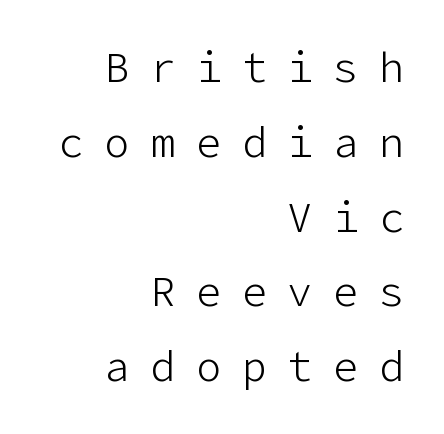
Does the type have serifs? No, each stem ends abruptly. The paragraph shown leans on its right margin. Rule under the text: the space is simply empty. Weight: not bold — regular or lighter. This is roman type, the default non-slanted kind. Between one letter and the next there's a generous, obvious gap.
